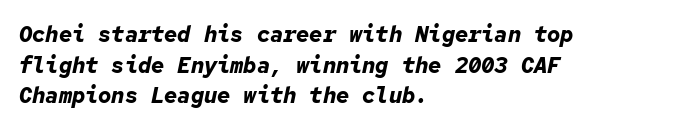
{"italic": "yes", "lean": "right", "slant_degrees": 12, "bold": "yes", "underline": "no", "align": "left", "line_spacing": "normal", "line_spacing_ratio": 1.39, "letter_spacing": "normal", "letter_spacing_em": 0.0, "glyph_px": 22}
